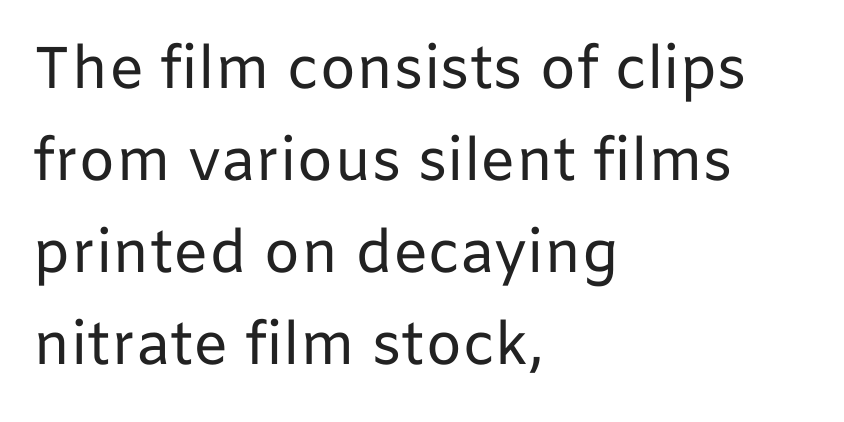
Lines of text with bare space underneath. When letters stand straight like this, we call the style roman or upright. How are the letters spaced? Ordinarily, with no added tracking. Weight: regular or lighter. Interline gaps are of average width in this sample.
